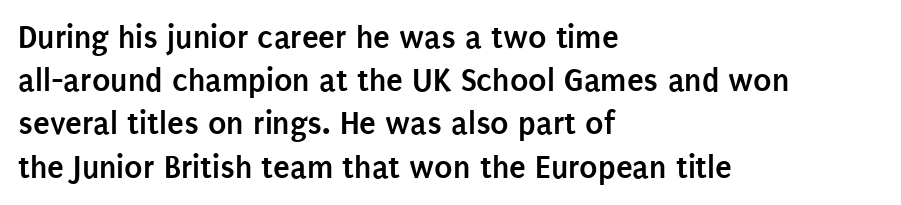
Q: Is the text bold? A: Yes.
Q: Is the text italic (slanted)? A: No, it is upright.
Q: Is the typeface a serif or a sans-serif typeface? A: Sans-serif.
Q: Is the text underlined? A: No.
Q: How is the paragraph aligned? A: Left-aligned.
Q: Is the spacing between letters normal or unusually wide? A: Normal.
Q: Is the spacing between lines tight, normal or loose? A: Normal.
Q: Width (condensed, normal, or wide)? A: Condensed.
Q: Stroke contrast? A: Low.
Q: x-height? A: Large.
Q: Monospaced? A: No.
